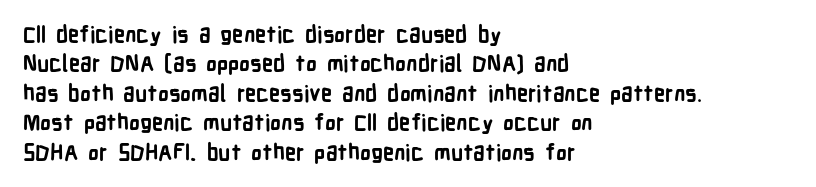
The image shows 22 px bold type, upright; set left-aligned, normal line spacing (1.34x), normal letter spacing, not underlined.
